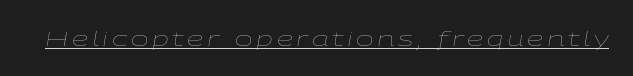
{"italic": "yes", "lean": "right", "slant_degrees": 9, "bold": "no", "underline": "yes", "glyph_px": 21}
